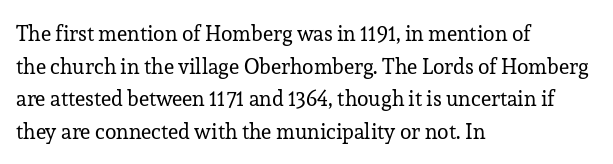
The image shows 21 px text type, upright; set left-aligned, normal line spacing (1.55x), normal letter spacing, not underlined.
